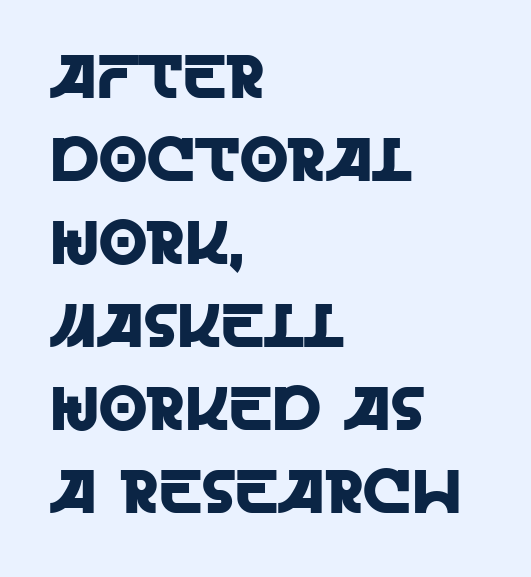
Are there feet on the stems? There aren't — it's a sans. Do the letters lean? They stand straight. The block of text has a typical density, with ordinary space between rows. Spacing verdict: proportional, widths tailored to each character. Honestly, there is no underline to notice here at all. The lines in this sample share a left origin and differ only in where they stop.
